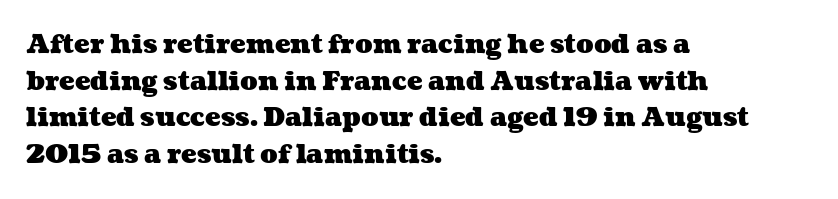
The image shows 26 px bold type; set left-aligned, normal line spacing (1.41x), normal letter spacing, not underlined.
